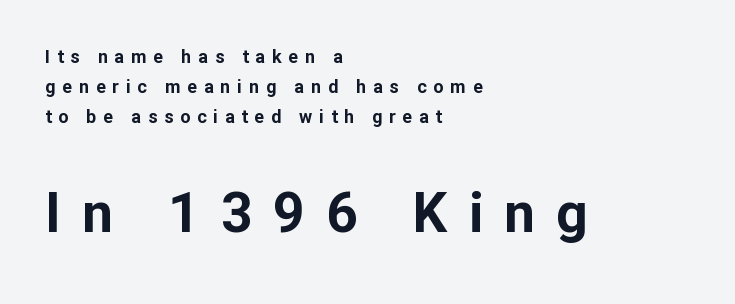
Each glyph is drawn with heavy, bold strokes. The area under the type is left untouched. Two sizes are in play, and the larger belongs to the second block. Which margin do the lines hug? The left one — the right edge is uneven. Letterform terminals end flat and unadorned throughout the passage. Compared with typical body copy, the letter spacing here is much looser.
